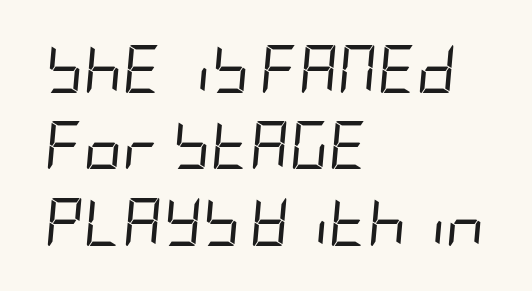
Each line starts at the same left margin while the right side varies. Words float on clear page, feet unadorned. Default kerning and tracking; the words read as compact shapes. If you measured baseline to baseline, you'd find a middling distance. Emphasis-style slanted type is in use. The strokes carry an ordinary text weight at most.
